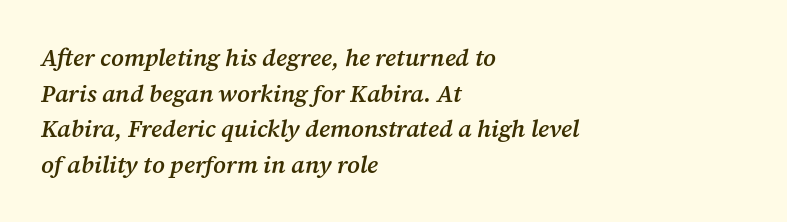
Q: Is the text bold? A: Semi-bold.
Q: Is the text italic (slanted)? A: Yes, it leans right by about 12 degrees.
Q: Is the text underlined? A: No.
Q: How is the paragraph aligned? A: Left-aligned.
Q: Is the spacing between letters normal or unusually wide? A: Normal.
Q: Is the spacing between lines tight, normal or loose? A: Normal.
